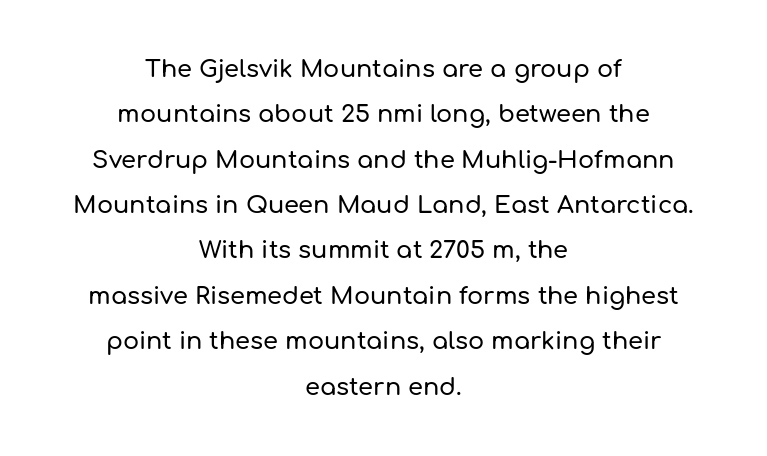
{"italic": "no", "underline": "no", "align": "center", "line_spacing_ratio": 1.89, "letter_spacing": "normal", "letter_spacing_em": 0.0, "glyph_px": 24}
